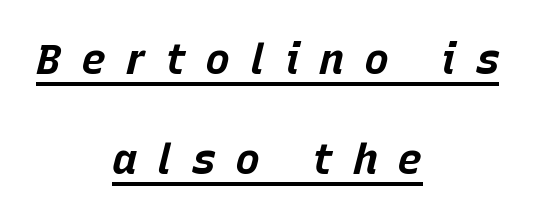
Q: Is the text bold? A: Yes.
Q: Is the text italic (slanted)? A: Yes, it leans right by about 15 degrees.
Q: Is the text underlined? A: Yes.
Q: How is the paragraph aligned? A: Centered.
Q: Is the spacing between letters normal or unusually wide? A: Unusually wide.
Q: Is the spacing between lines tight, normal or loose? A: Loose.
Q: Width (condensed, normal, or wide)? A: Normal.
Q: Stroke contrast? A: Low.
Q: x-height? A: Large.
Q: Monospaced? A: No.
